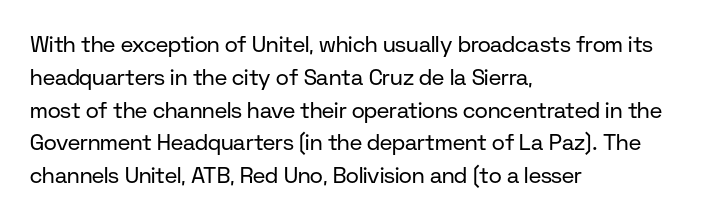
Descender tails drop into unmarked territory. Vertically, the passage feels balanced, rows spaced as you'd expect. The typesetter chose a ragged-right arrangement here. The typography opts for an upright posture over an oblique one. The rendering keeps characters at their native spacing. Stroke mass is kept to a normal reading level or below.
